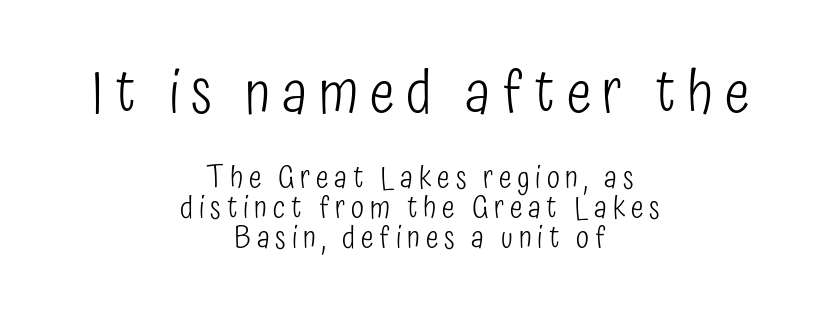
The image shows 59 px light, condensed sans-serif type, upright; set centered, tight line spacing (1.01x), not underlined; the first (top) block is 1.97x larger; low stroke contrast and a medium x-height.
